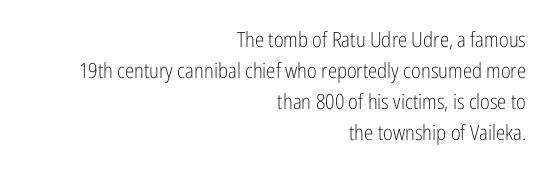
Posture: upright roman. Check the space under the baseline: it is left empty. Inter-character spacing is left at the font's built-in metrics. Vertically, the passage feels balanced, rows spaced as you'd expect.
